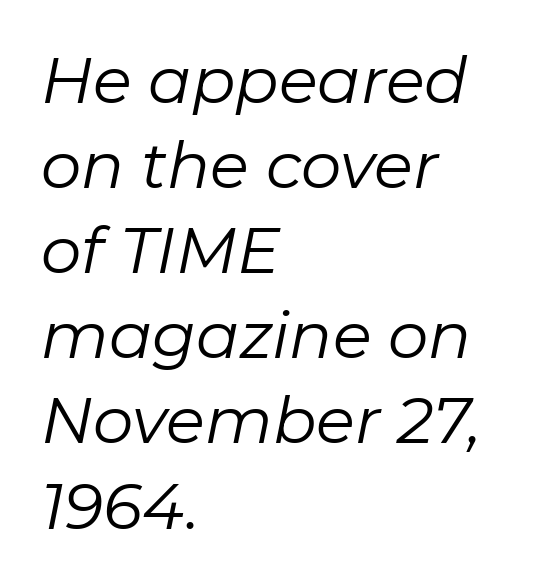
Q: Is the text bold? A: No.
Q: Is the text italic (slanted)? A: Yes, it leans right by about 11 degrees.
Q: Is the text underlined? A: No.
Q: How is the paragraph aligned? A: Left-aligned.
Q: Is the spacing between letters normal or unusually wide? A: Normal.
Q: Is the spacing between lines tight, normal or loose? A: Normal.
Q: Width (condensed, normal, or wide)? A: Normal.
Q: Stroke contrast? A: Low.
Q: x-height? A: Medium.
Q: Monospaced? A: No.
